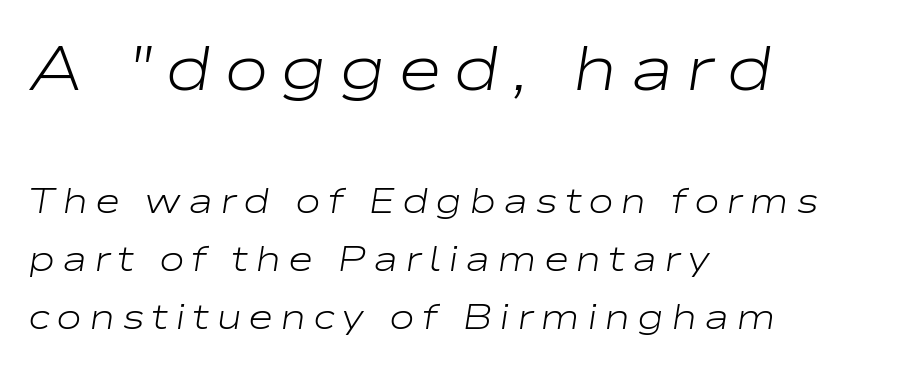
The image shows 61 px light, wide type, italic (leaning right); set left-aligned, normal line spacing (1.65x), not underlined; the first (top) block is 1.74x larger; low stroke contrast and a medium x-height.
